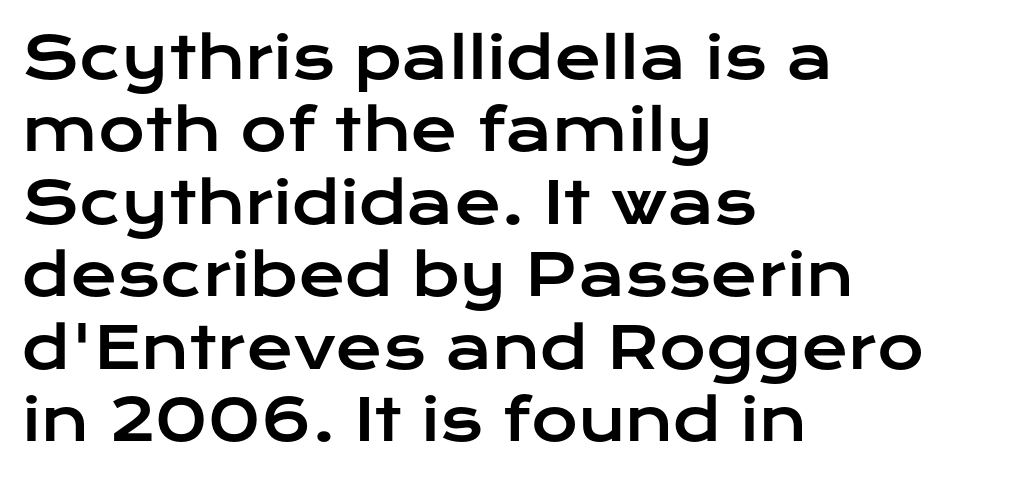
Rows of type keep a routine distance in the vertical direction. The words here are not underlined. Nope, not italic — everything's standing straight. This rendering leaves character spacing at its baseline value. Regarding serifs, this sample does without them.
